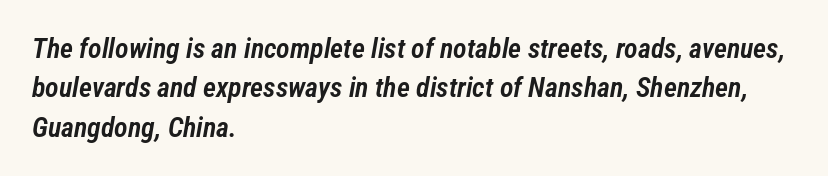
Q: Is the text bold? A: Semi-bold.
Q: Is the text italic (slanted)? A: Yes, it leans right by about 12 degrees.
Q: Is the text underlined? A: No.
Q: How is the paragraph aligned? A: Left-aligned.
Q: Is the spacing between letters normal or unusually wide? A: Normal.
Q: Is the spacing between lines tight, normal or loose? A: Normal.
Q: Width (condensed, normal, or wide)? A: Condensed.
Q: Stroke contrast? A: Low.
Q: x-height? A: Medium.
Q: Monospaced? A: No.
